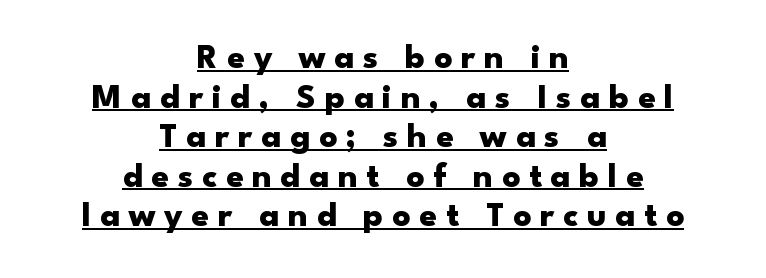
The image shows 35 px heavy, wide sans-serif type, upright; set centered, tight line spacing (1.13x), unusually wide letter spacing (+0.25 em), underlined; low stroke contrast and a small x-height.
